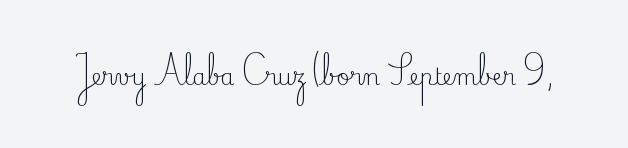
The space directly below the letters is spotless. Quick note: not italic, upright. The line texture is even and compact thanks to regular tracking. These glyphs show unthickened strokes, regular width or finer.
